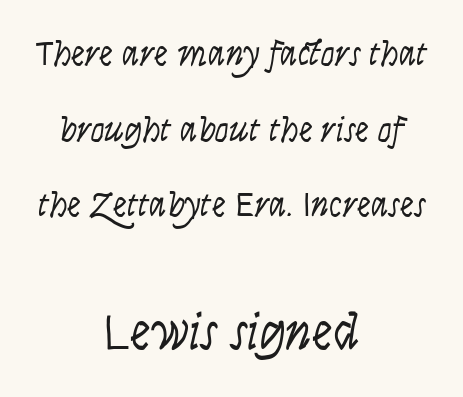
The image shows 52 px light, condensed sans-serif type; set centered, loose line spacing (2.16x), normal letter spacing, not underlined; the second (bottom) block is 1.49x larger; low stroke contrast and a large x-height.
